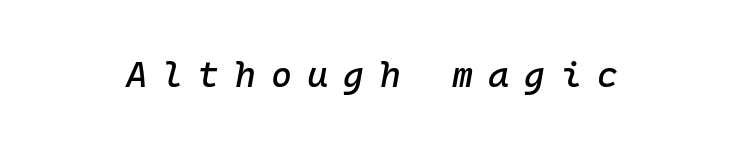
Q: Is the text italic (slanted)? A: Yes, it leans right by about 10 degrees.
Q: Is the text underlined? A: No.
Q: Is the spacing between letters normal or unusually wide? A: Unusually wide.
Q: Width (condensed, normal, or wide)? A: Normal.
Q: Stroke contrast? A: Low.
Q: x-height? A: Medium.
Q: Monospaced? A: Yes.
